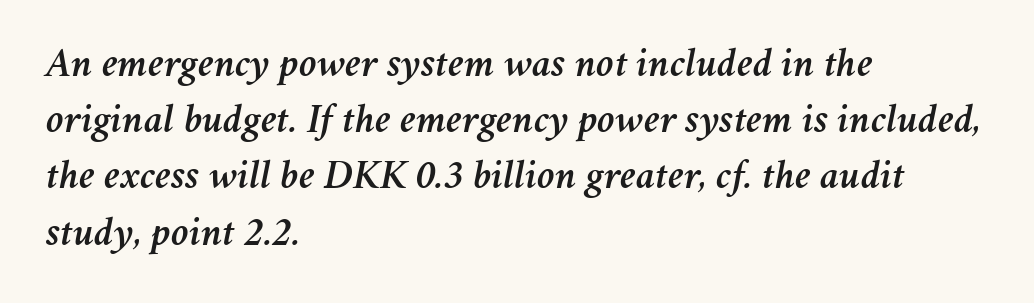
Q: Is the text italic (slanted)? A: Yes, it leans right by about 11 degrees.
Q: Is the text underlined? A: No.
Q: How is the paragraph aligned? A: Left-aligned.
Q: Is the spacing between letters normal or unusually wide? A: Normal.
Q: Is the spacing between lines tight, normal or loose? A: Normal.
Q: Width (condensed, normal, or wide)? A: Normal.
Q: Stroke contrast? A: Medium.
Q: x-height? A: Medium.
Q: Monospaced? A: No.
